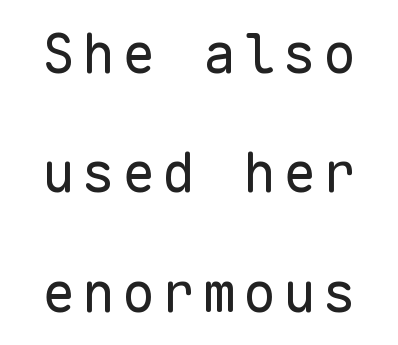
Q: Is the text bold? A: No.
Q: Is the text italic (slanted)? A: No, it is upright.
Q: Is the typeface a serif or a sans-serif typeface? A: Sans-serif.
Q: Is the text underlined? A: No.
Q: Is the spacing between lines tight, normal or loose? A: Loose.
Q: Width (condensed, normal, or wide)? A: Normal.
Q: Stroke contrast? A: Low.
Q: x-height? A: Medium.
Q: Monospaced? A: Yes.
